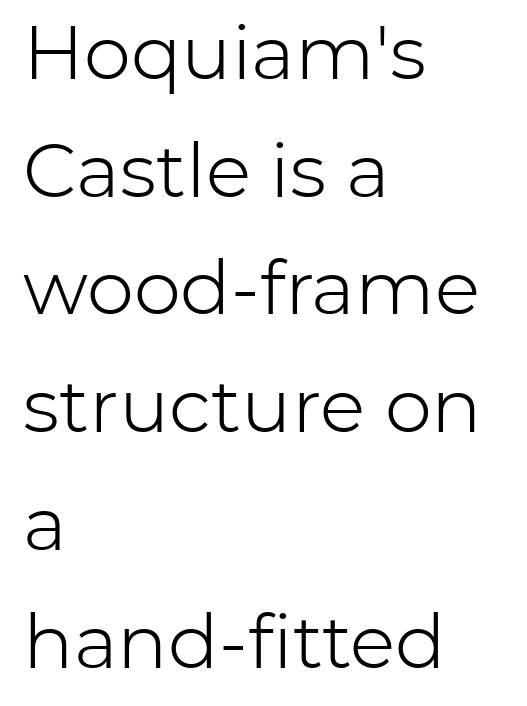
If you drew a ruler down the left edge, every line would touch it. Are there feet on the stems? There aren't — it's a sans. Decoration check: the copy has no underline. It's the straight-up-and-down kind of type.
